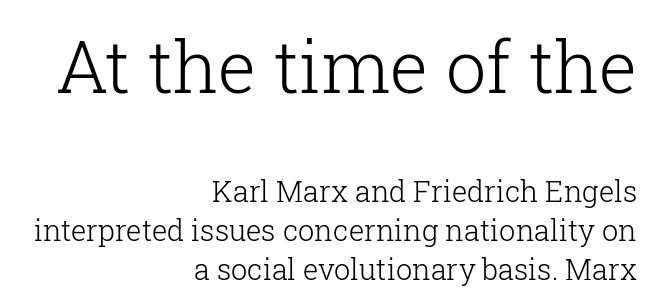
The passage shown is not underscored anywhere. The characters are drawn with everyday or finer stroke widths. The vertical gap from one line to the next is medium. What stands out about the letter spacing? Nothing — it is the standard amount.
